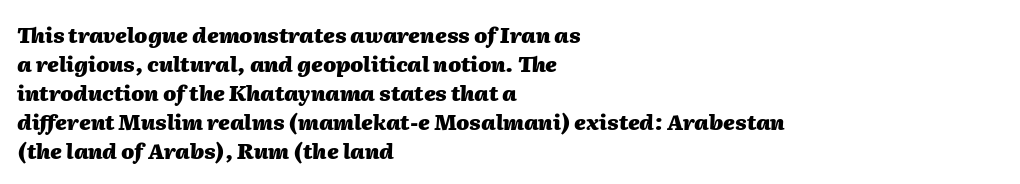
Q: Is the text bold? A: Yes.
Q: Is the text italic (slanted)? A: Yes, it leans right by about 2 degrees.
Q: Is the text underlined? A: No.
Q: How is the paragraph aligned? A: Left-aligned.
Q: Is the spacing between letters normal or unusually wide? A: Normal.
Q: Is the spacing between lines tight, normal or loose? A: Normal.
